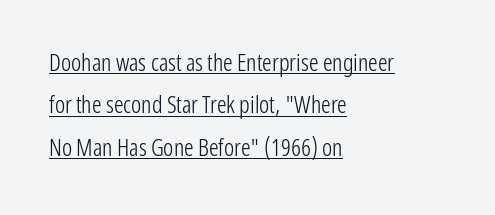
{"italic": "no", "bold": "no", "underline": "yes", "align": "left", "line_spacing_ratio": 1.77, "letter_spacing": "normal", "letter_spacing_em": 0.0, "glyph_px": 24}
